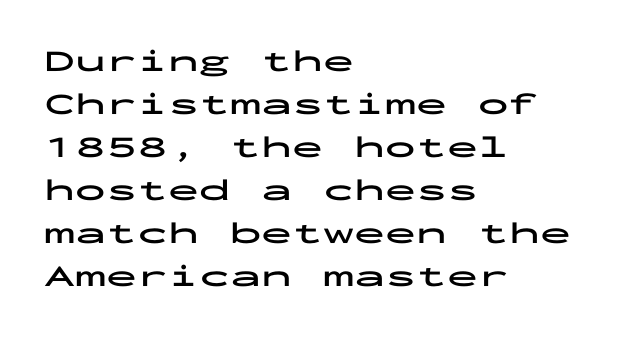
A typesetter would call this monospace, since all characters share one set width. Does the type have serifs? No, each stem ends abruptly. Set as a true bold cut, around the 700 mark. Typeset ragged right — the left edge is the straight one. The type is set solid horizontally, with unmodified tracking. Every character sits straight up, as roman type does.
